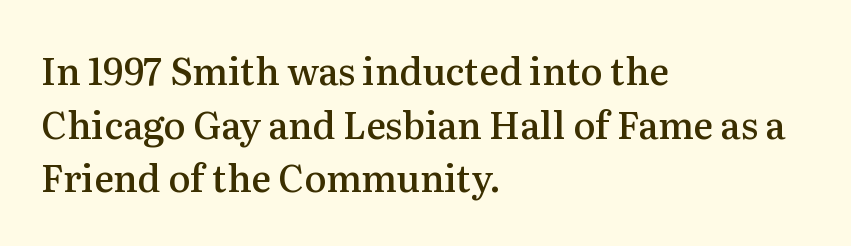
Caption: standard tracking, unaltered. The rendering uses a moderate line-height, typical for paragraphs. Only glyphs here, with clear space below each row. In CSS terms this would be text-align: left.
